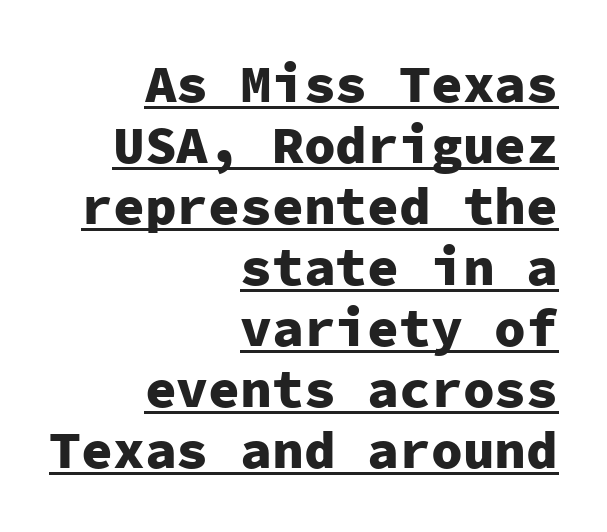
{"serif": "no", "italic": "no", "bold": "yes", "weight": "heavy", "width": "normal", "stroke_contrast": "low", "x_height": "medium", "monospaced": "yes", "underline": "yes", "align": "right", "line_spacing": "tight", "line_spacing_ratio": 1.15, "letter_spacing": "normal", "letter_spacing_em": 0.0, "glyph_px": 53}
